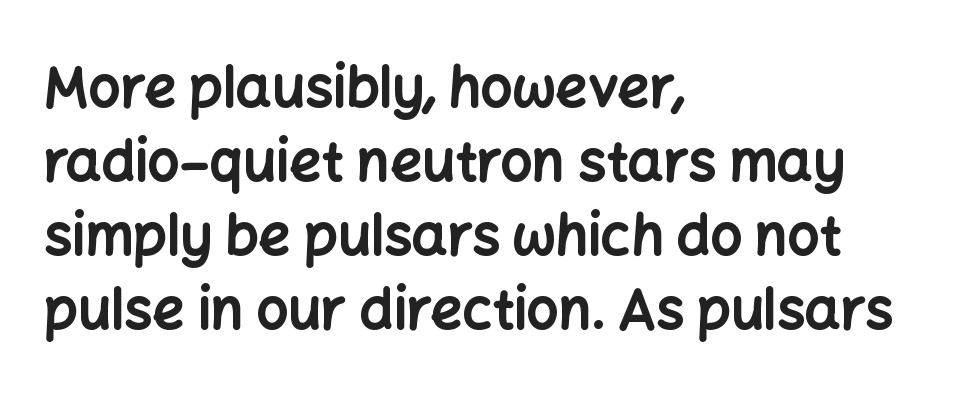
Q: Is the text bold? A: Yes.
Q: Is the text italic (slanted)? A: No, it is upright.
Q: Is the typeface a serif or a sans-serif typeface? A: Sans-serif.
Q: Is the text underlined? A: No.
Q: How is the paragraph aligned? A: Left-aligned.
Q: Is the spacing between letters normal or unusually wide? A: Normal.
Q: Is the spacing between lines tight, normal or loose? A: Normal.
Q: Width (condensed, normal, or wide)? A: Normal.
Q: Stroke contrast? A: Low.
Q: x-height? A: Medium.
Q: Monospaced? A: No.
